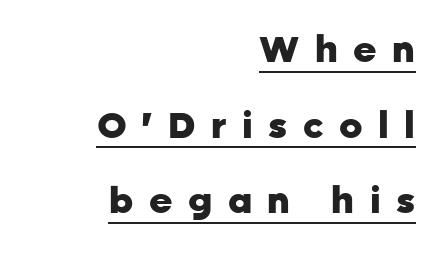
{"serif": "no", "italic": "no", "bold": "yes", "weight": "heavy", "width": "normal", "stroke_contrast": "low", "x_height": "medium", "monospaced": "no", "underline": "yes", "align": "right", "line_spacing": "loose", "line_spacing_ratio": 2.1, "letter_spacing": "wide", "letter_spacing_em": 0.43, "glyph_px": 36}
